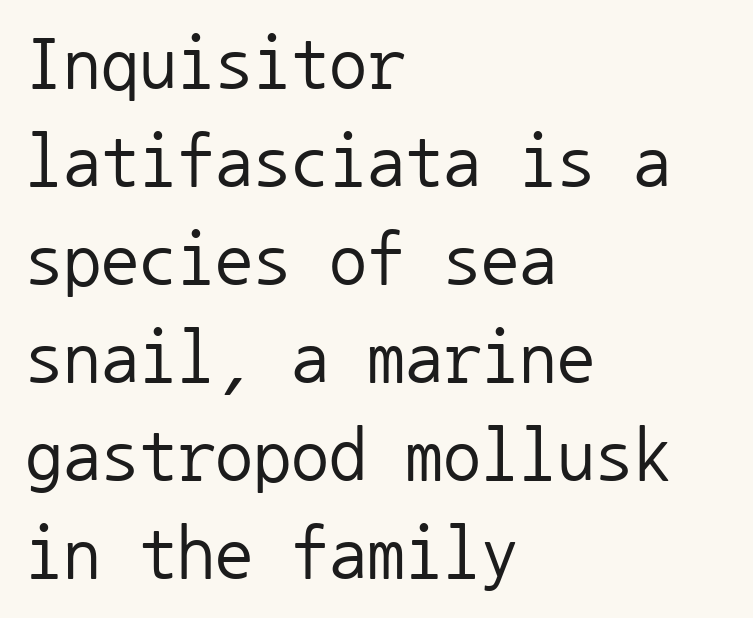
The image shows 76 px regular-weight sans-serif type, upright, monospaced; set left-aligned, normal line spacing (1.29x), normal letter spacing, not underlined; low stroke contrast and a medium x-height.
